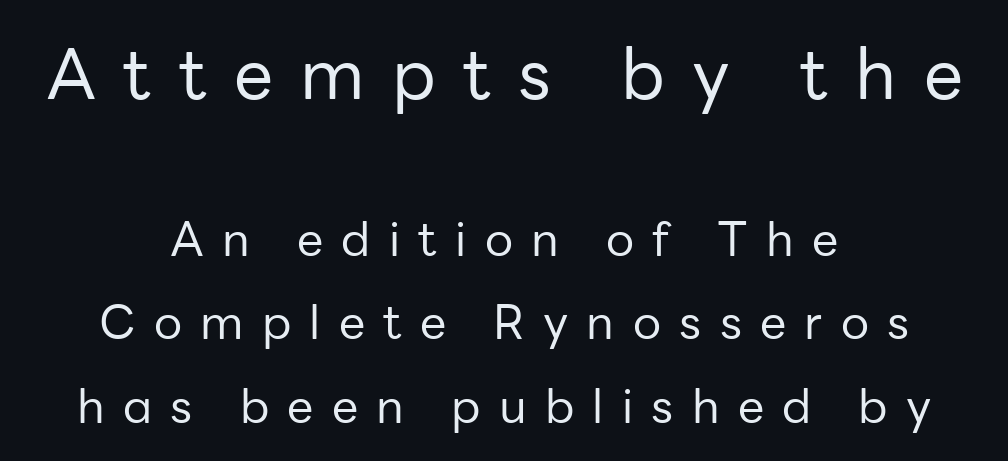
What stands out about the letter spacing? Its width — letters are far apart. Top chunk: large. Bottom chunk: small. Type without underlining. This is sans-serif lettering, the kind often seen on screens and signage. Proportional: the letters do not fall into vertical columns. The letters stand straight up with perfectly vertical stems.
